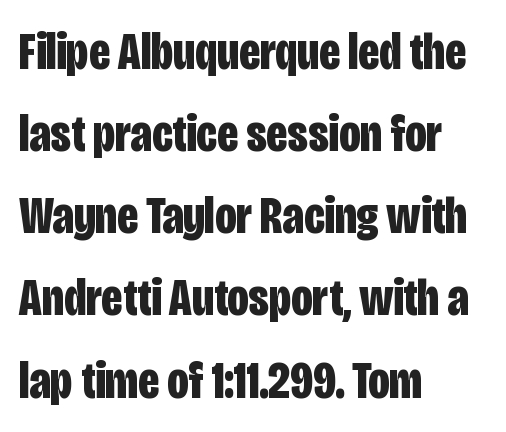
{"serif": "no", "italic": "no", "bold": "yes", "weight": "bold", "width": "condensed", "stroke_contrast": "low", "x_height": "large", "monospaced": "no", "underline": "no", "align": "left", "line_spacing": "normal", "line_spacing_ratio": 1.55, "letter_spacing": "normal", "letter_spacing_em": 0.0, "glyph_px": 53}
